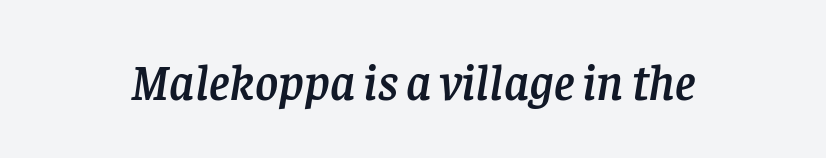
Q: Is the text italic (slanted)? A: Yes, it leans right by about 8 degrees.
Q: Is the typeface a serif or a sans-serif typeface? A: Serif.
Q: Is the text underlined? A: No.
Q: Is the spacing between letters normal or unusually wide? A: Normal.
Q: Width (condensed, normal, or wide)? A: Normal.
Q: Stroke contrast? A: Low.
Q: x-height? A: Large.
Q: Monospaced? A: No.
